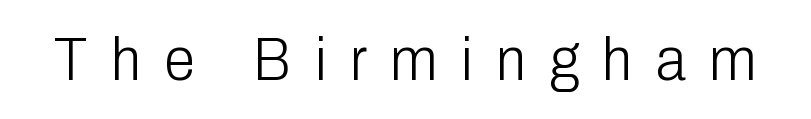
{"serif": "no", "italic": "no", "bold": "no", "weight": "light", "width": "condensed", "stroke_contrast": "low", "x_height": "medium", "monospaced": "no", "underline": "no", "letter_spacing": "wide", "letter_spacing_em": 0.38, "glyph_px": 62}
